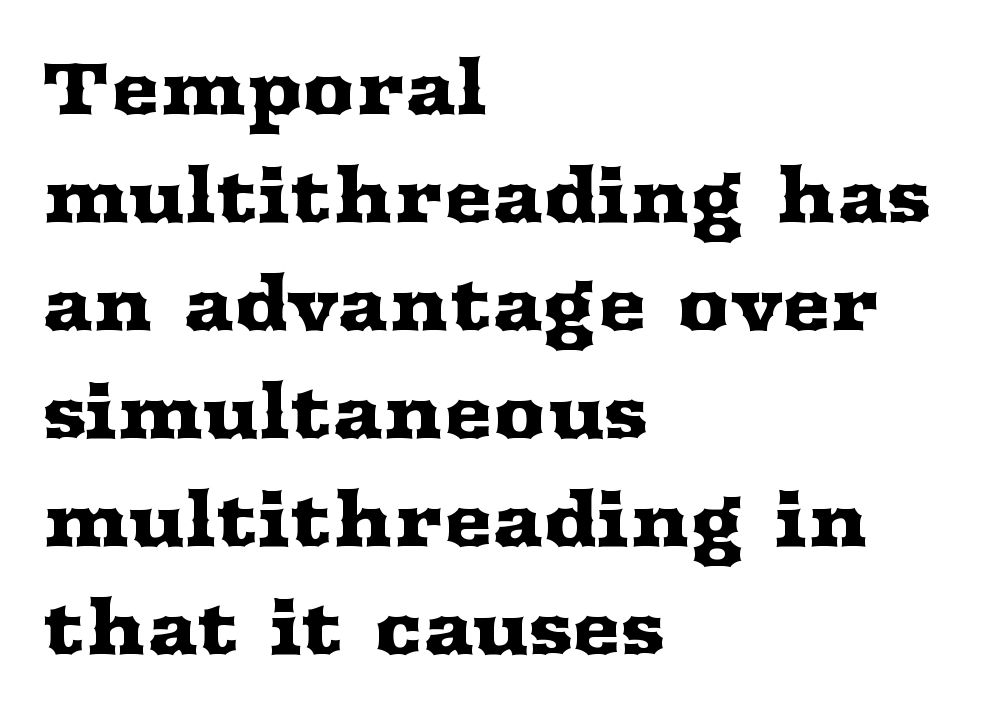
Q: Is the text italic (slanted)? A: No, it is upright.
Q: Is the typeface a serif or a sans-serif typeface? A: Serif.
Q: Is the text underlined? A: No.
Q: How is the paragraph aligned? A: Left-aligned.
Q: Is the spacing between letters normal or unusually wide? A: Normal.
Q: Is the spacing between lines tight, normal or loose? A: Normal.
Q: Width (condensed, normal, or wide)? A: Wide.
Q: Stroke contrast? A: Medium.
Q: x-height? A: Medium.
Q: Monospaced? A: No.
